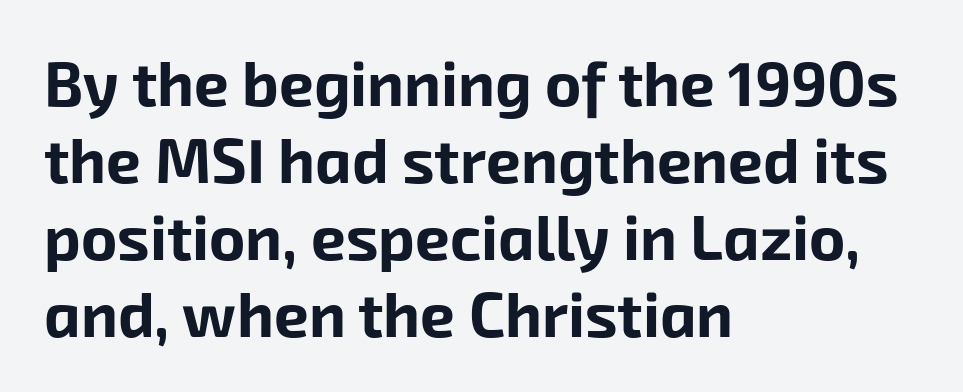
Q: Is the text bold? A: Yes.
Q: Is the typeface a serif or a sans-serif typeface? A: Sans-serif.
Q: Is the text underlined? A: No.
Q: How is the paragraph aligned? A: Left-aligned.
Q: Is the spacing between letters normal or unusually wide? A: Normal.
Q: Width (condensed, normal, or wide)? A: Normal.
Q: Stroke contrast? A: Low.
Q: x-height? A: Medium.
Q: Monospaced? A: No.
